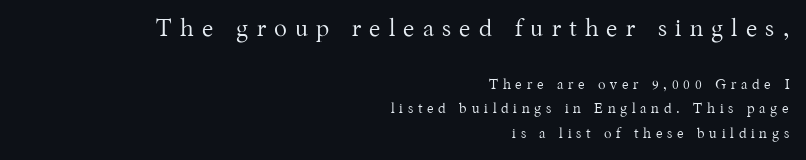
Casual observation: everything's shoved over to the right. Does the bottom block carry the larger type? No, the top block does. Anything drawn beneath the words? Only blank space. Look at the tracking — it's clearly loosened, letters drifting apart. Is the type heavy? It reads as light-to-regular instead.
